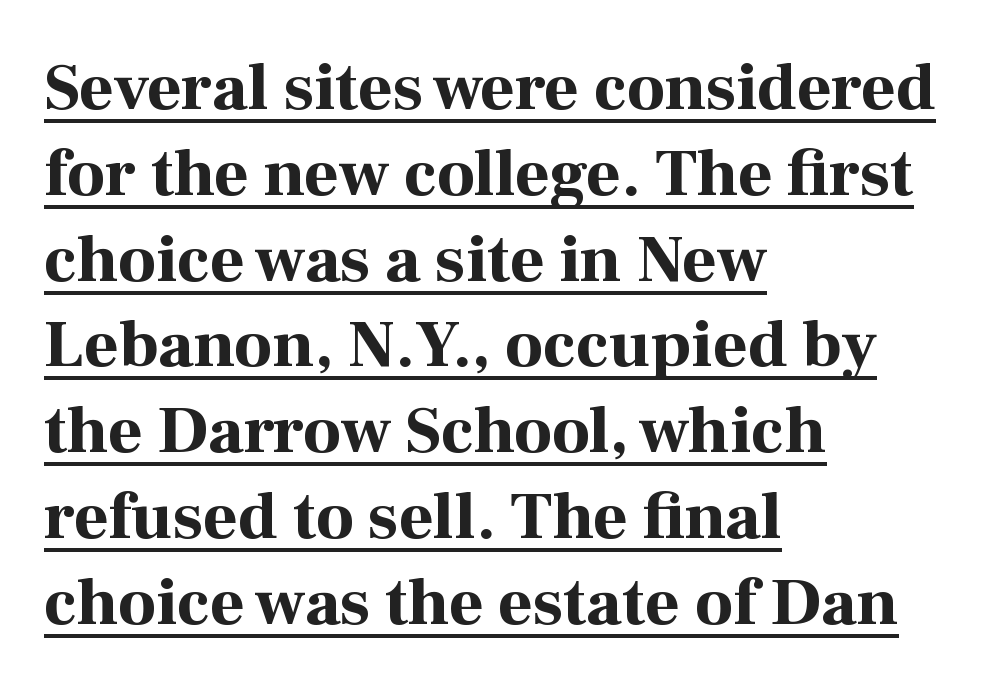
Q: Is the text bold? A: Yes.
Q: Is the text italic (slanted)? A: No, it is upright.
Q: Is the typeface a serif or a sans-serif typeface? A: Serif.
Q: Is the text underlined? A: Yes.
Q: How is the paragraph aligned? A: Left-aligned.
Q: Is the spacing between letters normal or unusually wide? A: Normal.
Q: Is the spacing between lines tight, normal or loose? A: Normal.
Q: Width (condensed, normal, or wide)? A: Normal.
Q: Stroke contrast? A: High.
Q: x-height? A: Medium.
Q: Monospaced? A: No.
